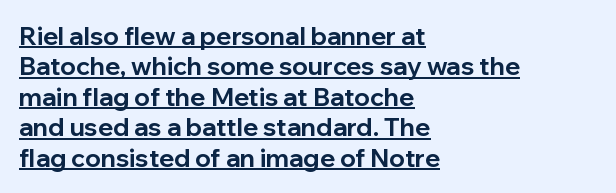
The face used here is rendered with its standard letterfit. Weight: bold. This rendering features underlined lettering. Line beginnings align vertically; line endings do not. The font's upright variant was chosen for this text.
